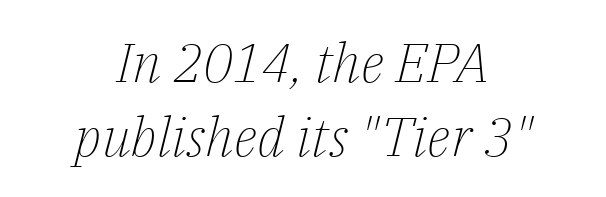
The image shows 54 px light serif type, italic (leaning right); set centered, normal line spacing (1.37x), normal letter spacing, not underlined; low stroke contrast and a medium x-height.
